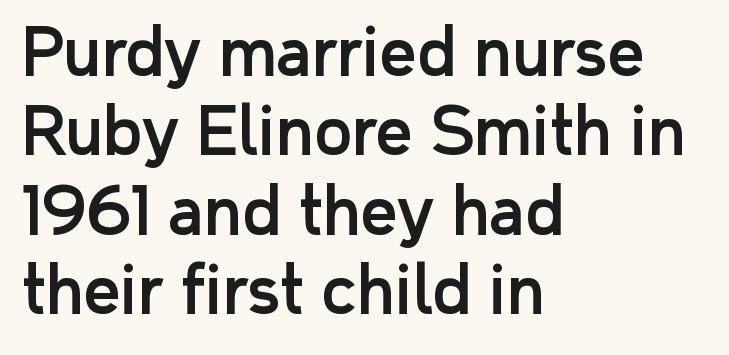
Clear beneath every line of the passage. The letters stand straight up with perfectly vertical stems. Letterform terminals end flat and unadorned throughout the passage. Glyph-to-glyph distance matches everyday printed text. Leftover space on each line is placed entirely after the last word.
